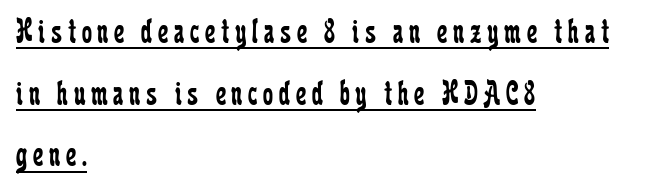
Spacing verdict: proportional, widths tailored to each character. The letters carry serifs — small finishing strokes at the ends of their stems. Is the block centered? No — it sits flush against the left margin. Unbolded letterforms with no extra heft. If you drew a line through each stem, it would be perfectly vertical.
